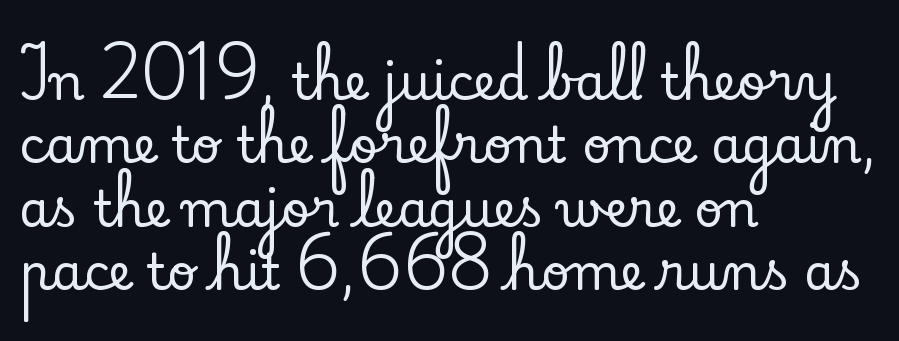
{"serif": "yes", "italic": "no", "width": "normal", "stroke_contrast": "low", "x_height": "small", "monospaced": "no", "underline": "no", "align": "left", "line_spacing": "normal", "line_spacing_ratio": 1.27, "letter_spacing": "normal", "letter_spacing_em": 0.0, "glyph_px": 50}
